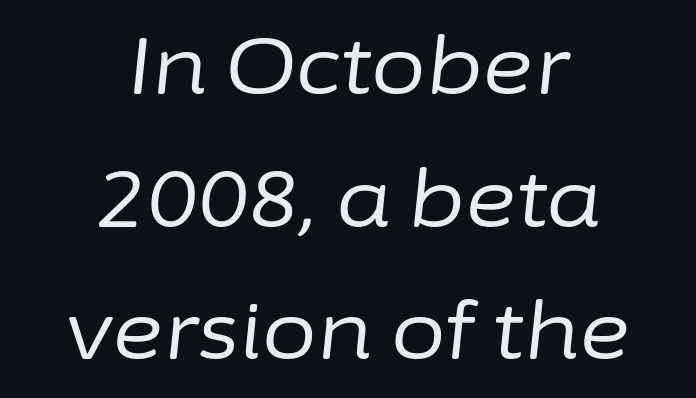
Q: Is the text bold? A: No.
Q: Is the text italic (slanted)? A: Yes, it leans right by about 6 degrees.
Q: Is the text underlined? A: No.
Q: How is the paragraph aligned? A: Centered.
Q: Is the spacing between letters normal or unusually wide? A: Normal.
Q: Is the spacing between lines tight, normal or loose? A: Normal.
Q: Width (condensed, normal, or wide)? A: Normal.
Q: Stroke contrast? A: Low.
Q: x-height? A: Medium.
Q: Monospaced? A: No.
